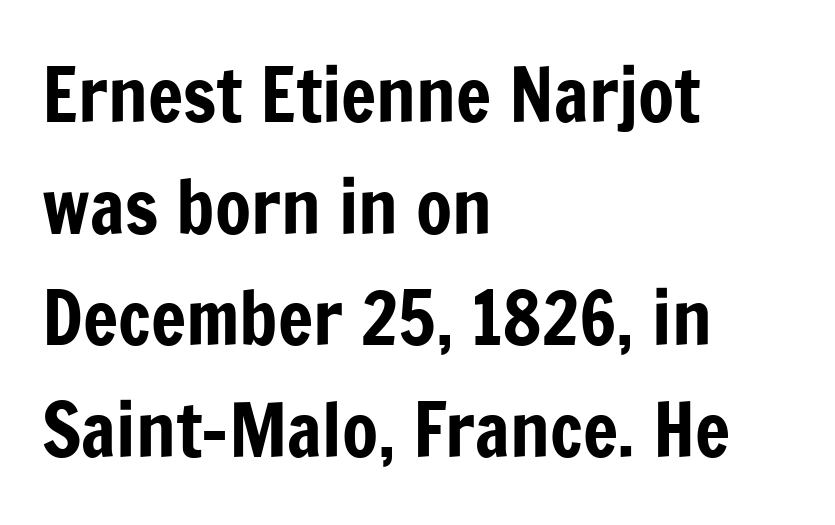
{"serif": "no", "italic": "no", "width": "condensed", "stroke_contrast": "low", "x_height": "medium", "monospaced": "no", "underline": "no", "align": "left", "line_spacing": "normal", "line_spacing_ratio": 1.51, "letter_spacing": "normal", "letter_spacing_em": 0.0, "glyph_px": 74}
